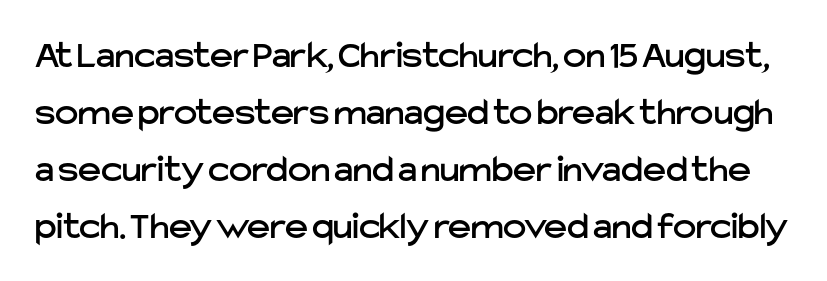
The horizontal fit of the characters is conventional and even. The baseline area is clear. Do the letters lean? They stand straight. Vertical spacing — default.
